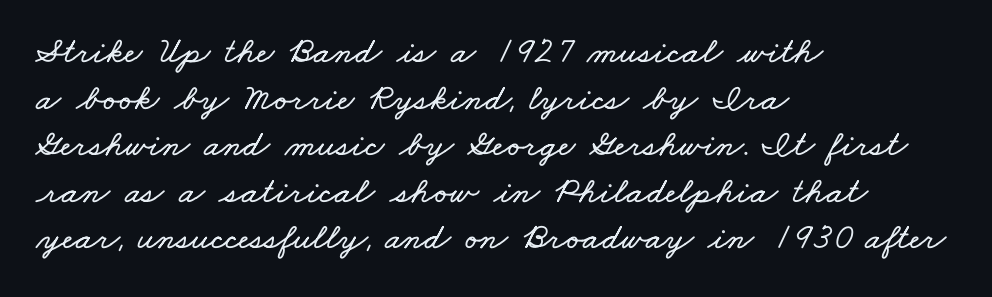
The image shows 37 px wide type; set left-aligned, normal line spacing (1.26x), normal letter spacing, not underlined; low stroke contrast and a small x-height.
